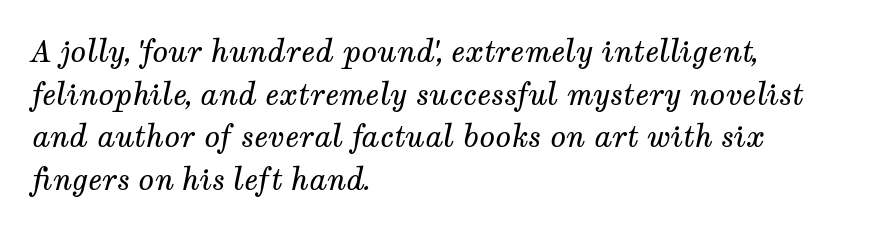
The image shows 29 px regular-weight serif type, italic (leaning right); set left-aligned, normal line spacing (1.47x), normal letter spacing, not underlined; medium stroke contrast and a medium x-height.
